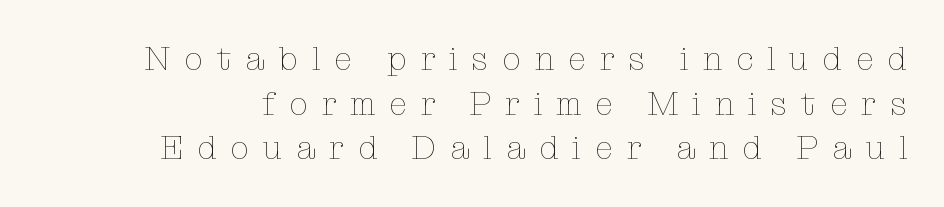
Think standard paragraph weight, or any step lighter than that. Posture: straight, roman, zero tilt. Look at the tracking — it's clearly loosened, letters drifting apart. Glance below the letters and you will spot only blank space. The rendering uses natural spacing where letterforms have individual widths. A normal amount of white space separates one row of letters from the next.
